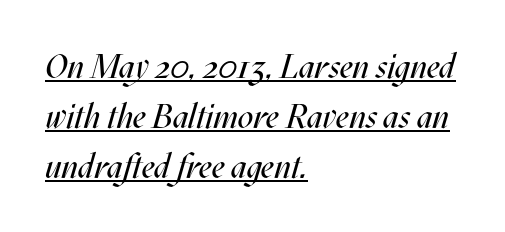
The image shows 34 px regular-weight, condensed type, italic (leaning right); set left-aligned, normal line spacing (1.47x), normal letter spacing, underlined; medium stroke contrast and a large x-height.
